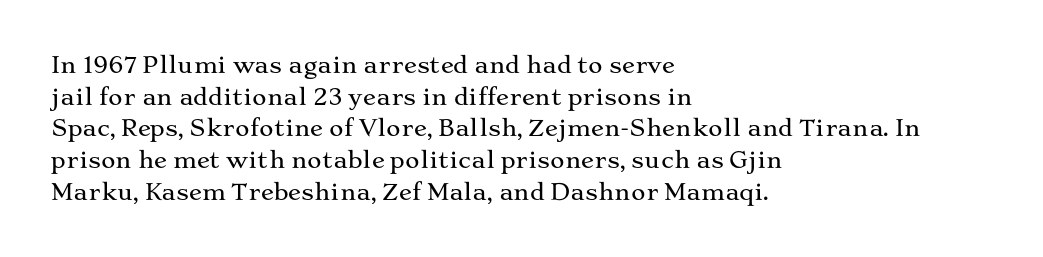
Ordinary non-slanted type is in use. Letter spacing: default. This sample is left-justified, so line endings fall wherever the words run out. Underline: absent. Successive baselines arrive at the customary interval.
